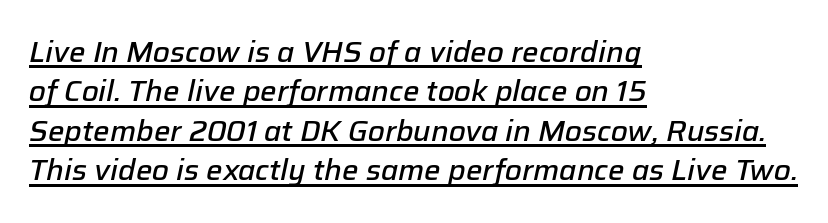
The image shows 29 px semibold type, italic (leaning right); set left-aligned, normal line spacing (1.36x), normal letter spacing, underlined; low stroke contrast and a medium x-height.
